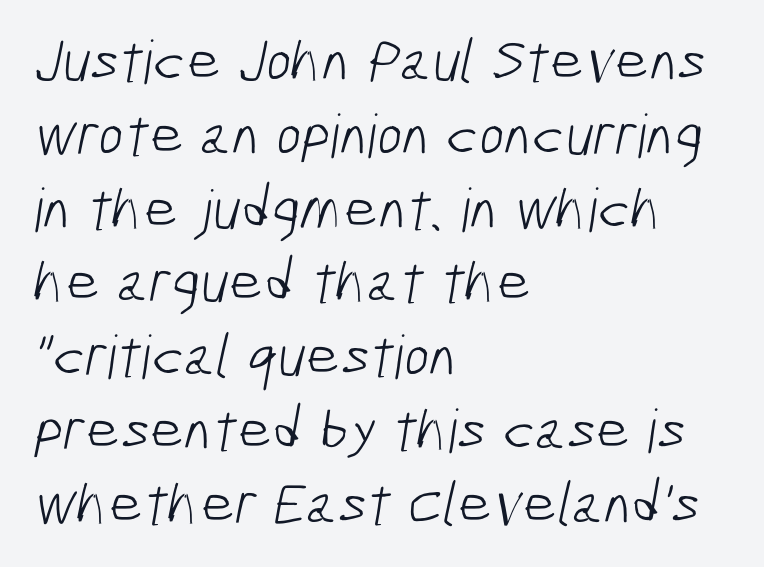
{"serif": "no", "bold": "no", "weight": "light", "width": "condensed", "stroke_contrast": "low", "x_height": "medium", "monospaced": "no", "underline": "no", "align": "left", "line_spacing_ratio": 1.23, "letter_spacing": "normal", "letter_spacing_em": 0.0, "glyph_px": 60}
